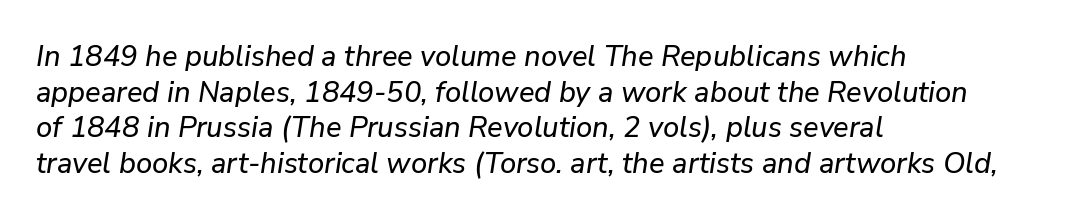
{"italic": "yes", "lean": "right", "slant_degrees": 9, "width": "normal", "stroke_contrast": "low", "x_height": "medium", "monospaced": "no", "underline": "no", "align": "left", "line_spacing_ratio": 1.23, "letter_spacing": "normal", "letter_spacing_em": 0.0, "glyph_px": 29}
